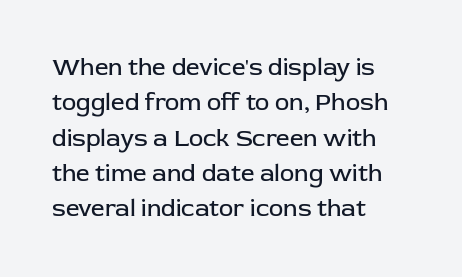
{"italic": "no", "bold": "no", "underline": "no", "align": "left", "line_spacing": "normal", "line_spacing_ratio": 1.47, "letter_spacing": "normal", "letter_spacing_em": 0.0, "glyph_px": 24}
